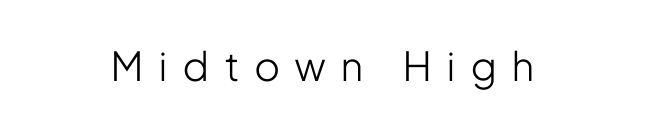
{"serif": "no", "italic": "no", "bold": "no", "weight": "light", "width": "condensed", "stroke_contrast": "low", "x_height": "medium", "monospaced": "no", "underline": "no", "align": "center", "letter_spacing": "wide", "letter_spacing_em": 0.4, "glyph_px": 40}
